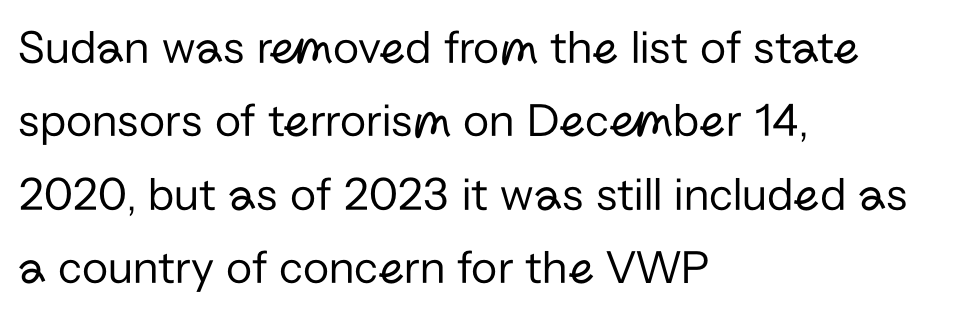
Q: Is the text bold? A: No.
Q: Is the text italic (slanted)? A: No, it is upright.
Q: Is the typeface a serif or a sans-serif typeface? A: Sans-serif.
Q: Is the text underlined? A: No.
Q: How is the paragraph aligned? A: Left-aligned.
Q: Is the spacing between letters normal or unusually wide? A: Normal.
Q: Is the spacing between lines tight, normal or loose? A: Normal.
Q: Width (condensed, normal, or wide)? A: Normal.
Q: Stroke contrast? A: Low.
Q: x-height? A: Medium.
Q: Monospaced? A: No.
